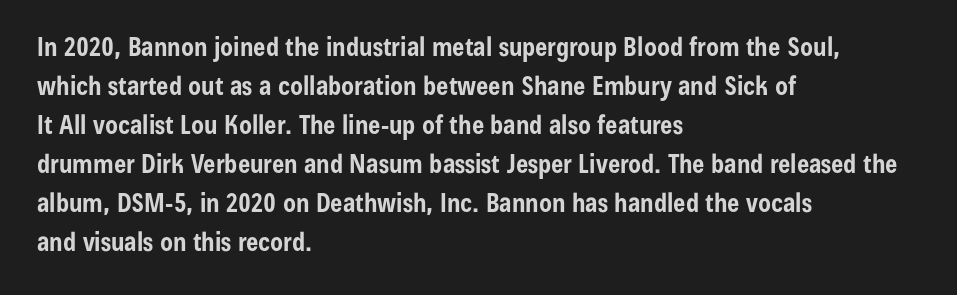
The image shows 26 px bold type, upright; set left-aligned, normal line spacing (1.5x), normal letter spacing, not underlined.
